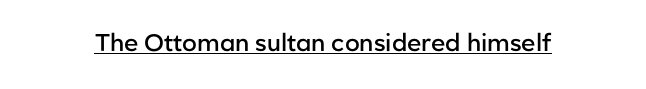
Q: Is the text bold? A: Semi-bold.
Q: Is the text italic (slanted)? A: No, it is upright.
Q: Is the text underlined? A: Yes.
Q: Is the spacing between letters normal or unusually wide? A: Normal.
